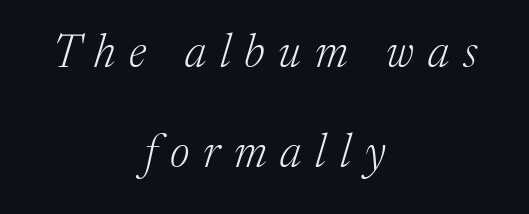
The image shows 46 px light serif type, italic (leaning right); set centered, loose line spacing (2.18x), unusually wide letter spacing (+0.3 em), not underlined; medium stroke contrast and a medium x-height.
